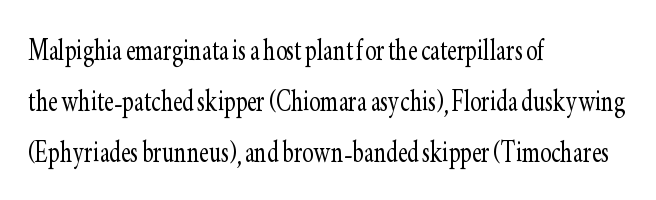
The image shows 34 px light, condensed serif type, upright; set left-aligned, normal line spacing (1.5x), normal letter spacing, not underlined; low stroke contrast and a small x-height.
